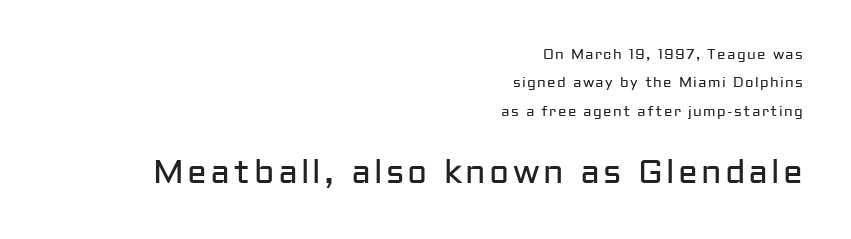
Q: Is the text bold? A: No.
Q: Is the text italic (slanted)? A: No, it is upright.
Q: Is the typeface a serif or a sans-serif typeface? A: Sans-serif.
Q: Is the text underlined? A: No.
Q: How is the paragraph aligned? A: Right-aligned.
Q: Is the spacing between lines tight, normal or loose? A: Loose.
Q: Which block of text is set in a larger size, the first (top) or the second (bottom)? A: The second (bottom) one.
Q: Width (condensed, normal, or wide)? A: Normal.
Q: Stroke contrast? A: Low.
Q: x-height? A: Medium.
Q: Monospaced? A: No.
